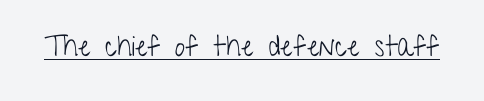
The image shows 29 px light, condensed sans-serif type, upright; set normal letter spacing, underlined; low stroke contrast and a medium x-height.
